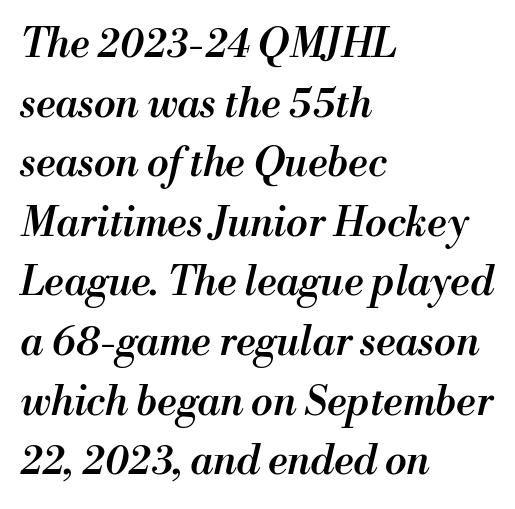
The rendering anchors every line to the left-hand side. There's an unmistakable incline to the writing here. Do the characters align in a grid? No, the font is proportional. Interline gaps are of average width in this sample.
